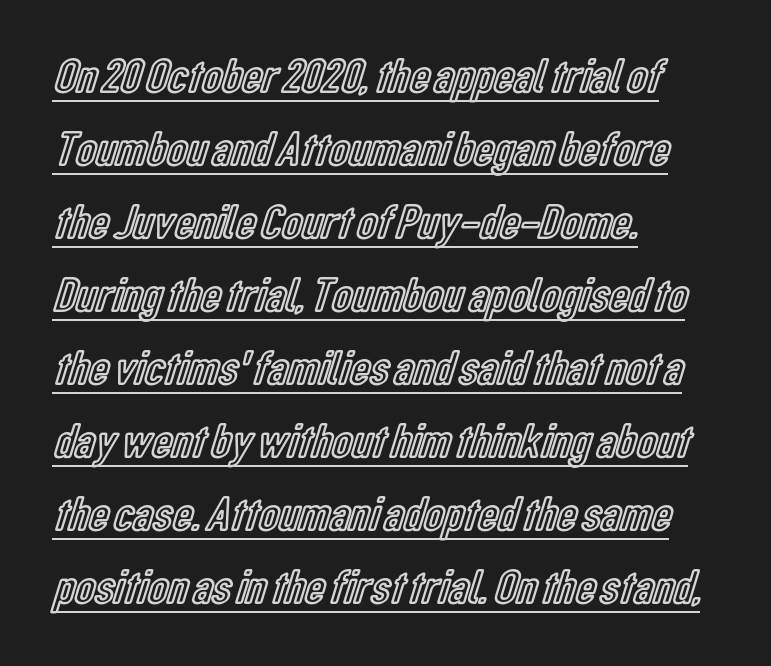
The image shows 49 px condensed type; set left-aligned, normal line spacing (1.49x), normal letter spacing, underlined; a medium x-height.
